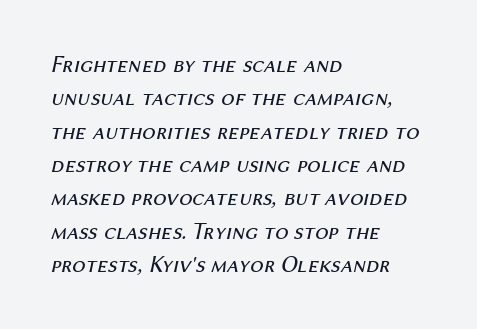
Line starts are locked; line ends wander. The leading is moderate, giving the passage an even texture. Italic? Definitely — the glyphs are oblique. The words here are not underlined. The letters sit at their default tracking, neither squeezed nor spread. Think standard paragraph weight, or any step lighter than that.
